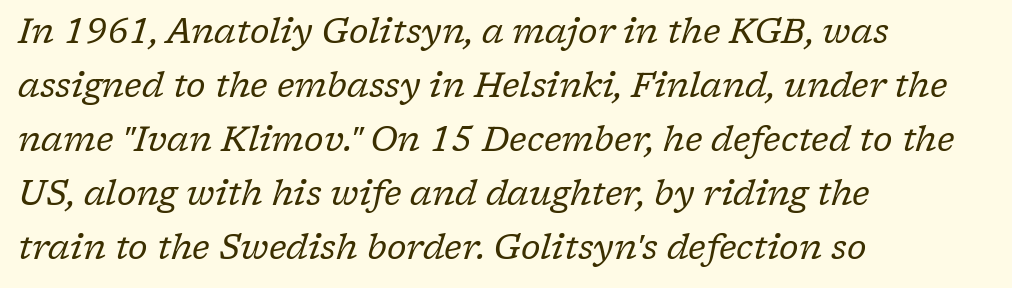
{"serif": "yes", "italic": "yes", "lean": "right", "slant_degrees": 17, "bold": "no", "weight": "regular", "width": "normal", "stroke_contrast": "low", "x_height": "medium", "monospaced": "no", "underline": "no", "align": "left", "line_spacing": "normal", "line_spacing_ratio": 1.59, "letter_spacing": "normal", "letter_spacing_em": 0.0, "glyph_px": 34}
